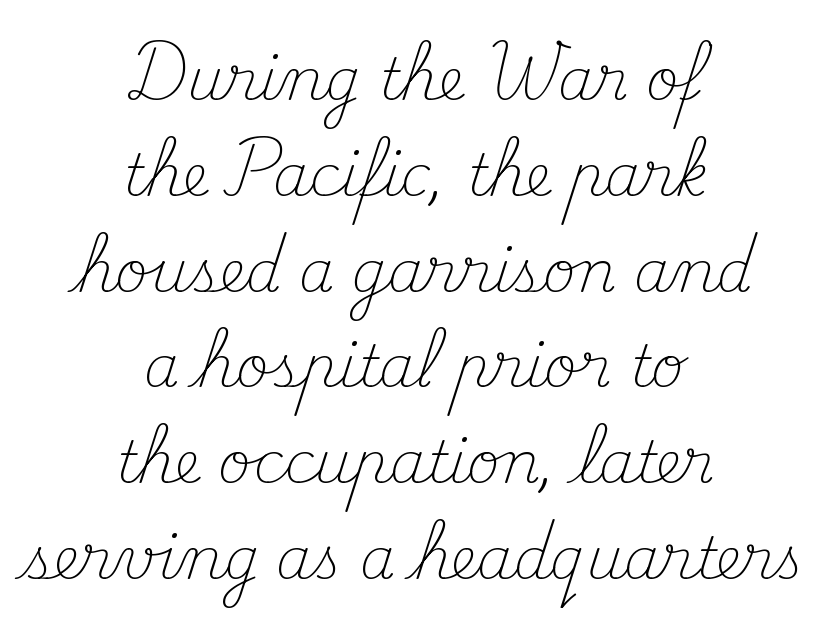
Q: Is the text bold? A: No.
Q: Is the text italic (slanted)? A: Yes.
Q: Is the typeface a serif or a sans-serif typeface? A: Serif.
Q: Is the text underlined? A: No.
Q: How is the paragraph aligned? A: Centered.
Q: Is the spacing between letters normal or unusually wide? A: Normal.
Q: Is the spacing between lines tight, normal or loose? A: Normal.
Q: Width (condensed, normal, or wide)? A: Normal.
Q: Stroke contrast? A: Medium.
Q: x-height? A: Small.
Q: Monospaced? A: No.
